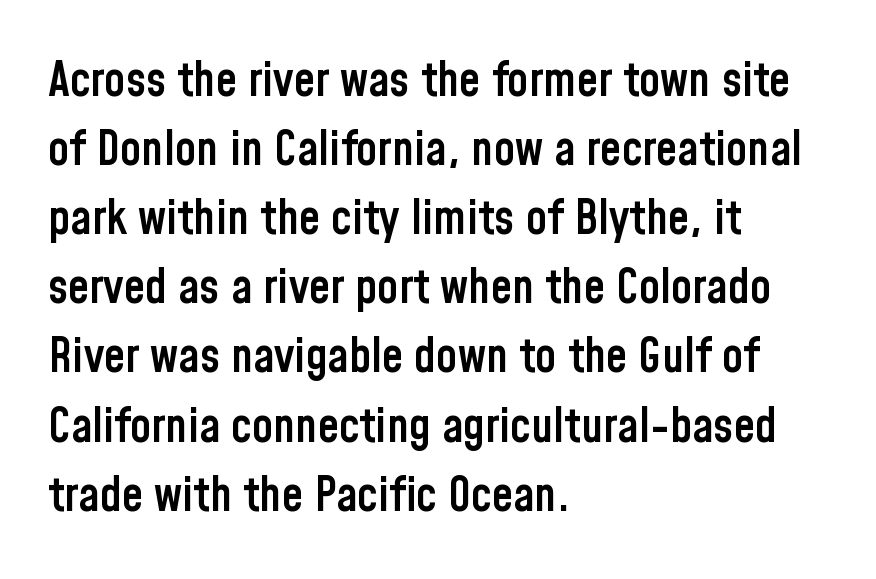
{"serif": "no", "italic": "no", "bold": "semi", "weight": "semibold", "width": "condensed", "stroke_contrast": "low", "x_height": "medium", "monospaced": "no", "underline": "no", "align": "left", "line_spacing": "normal", "line_spacing_ratio": 1.44, "letter_spacing": "normal", "letter_spacing_em": 0.0, "glyph_px": 48}
